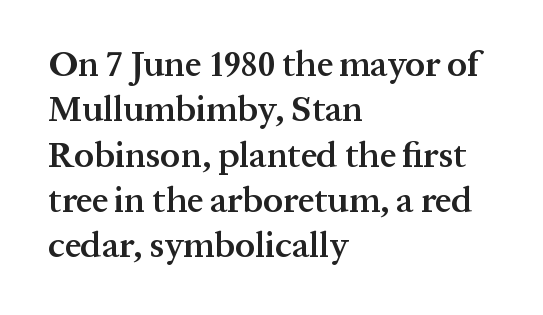
The rendering uses natural spacing where letterforms have individual widths. The lettering holds an erect, upright posture throughout. Underlining? Definitely not there. Nobody touched the tracking dial on this one. Vertically, the passage feels balanced, rows spaced as you'd expect.
